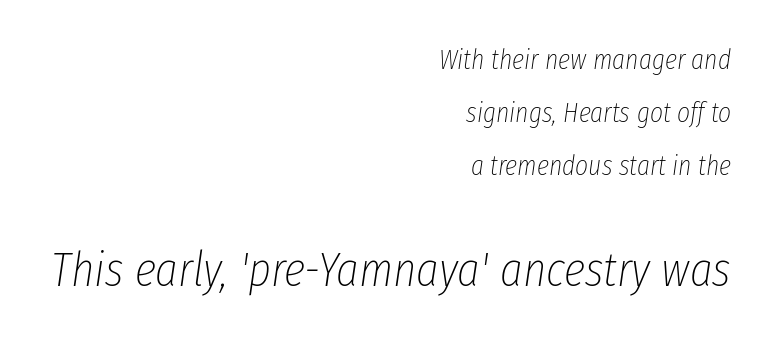
Looks like regular typesetting: each glyph gets only the width it needs. Here the glyphs are tracked normally, forming tight word shapes. Which of the two is more prominent by size? The second, at the bottom. This sample is right-justified, so line beginnings fall wherever the words allow. Weight: regular or lighter.
